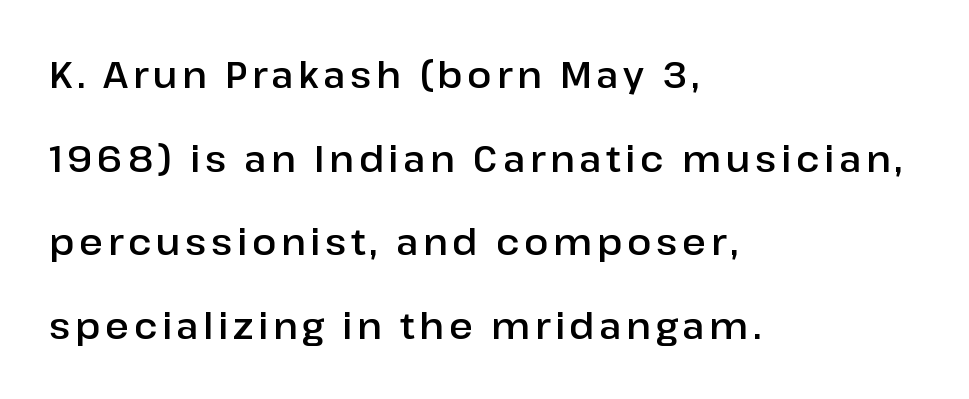
Q: Is the text italic (slanted)? A: No, it is upright.
Q: Is the typeface a serif or a sans-serif typeface? A: Sans-serif.
Q: Is the text underlined? A: No.
Q: How is the paragraph aligned? A: Left-aligned.
Q: Is the spacing between lines tight, normal or loose? A: Loose.
Q: Width (condensed, normal, or wide)? A: Normal.
Q: Stroke contrast? A: Low.
Q: x-height? A: Medium.
Q: Monospaced? A: No.
